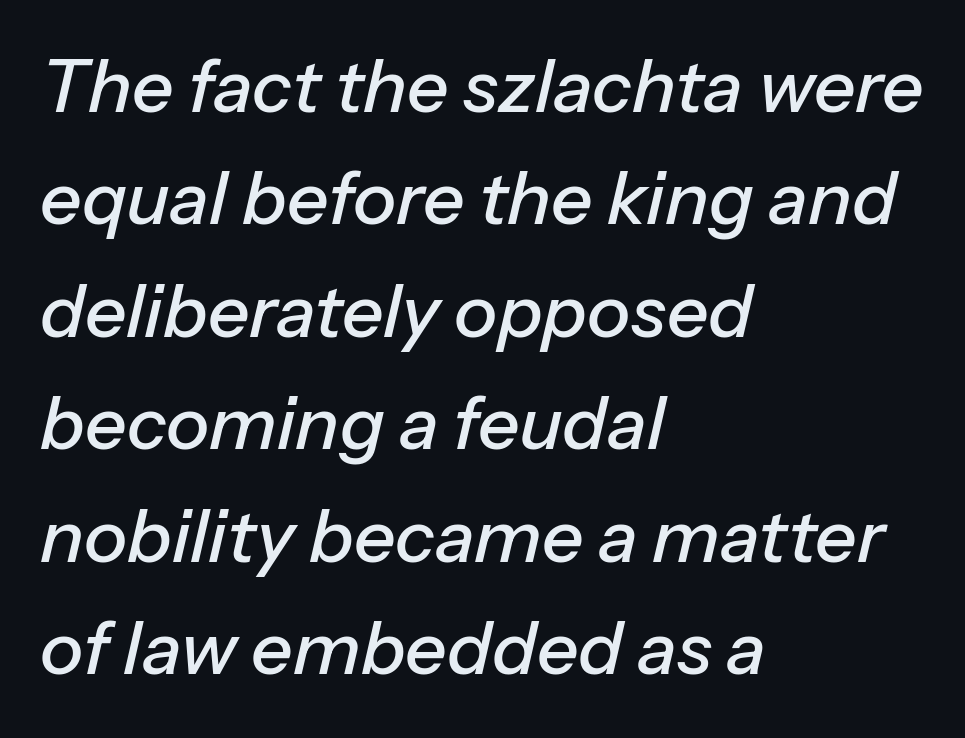
Is the type slanted? Yes — the strokes lean at a clear angle. The passage shown is typed in a proportional face where columns would drift. The tracking reads as untouched default to a designer's eye. Unmarked baselines from the first word to the last.
